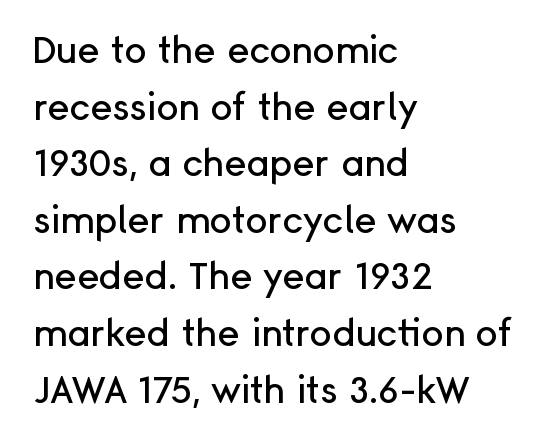
Letter spacing: default. The lines in this sample share a left origin and differ only in where they stop. Examine the stroke ends and you'll find no serifs. The block of text has a typical density, with ordinary space between rows. Rendered with straight, roman letterforms. The space directly below the letters is spotless.
